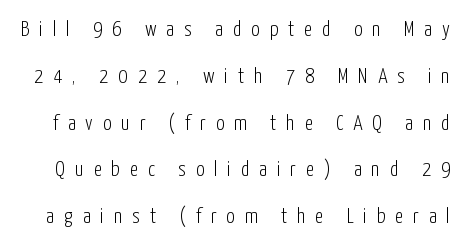
{"italic": "no", "bold": "no", "underline": "no", "line_spacing": "loose", "line_spacing_ratio": 2.23, "letter_spacing": "wide", "letter_spacing_em": 0.47, "glyph_px": 21}
